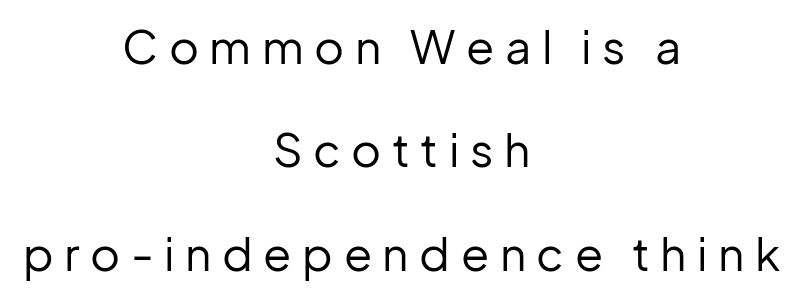
{"serif": "no", "italic": "no", "bold": "no", "weight": "regular", "width": "normal", "stroke_contrast": "low", "x_height": "medium", "monospaced": "no", "underline": "no", "align": "center", "line_spacing": "loose", "line_spacing_ratio": 2.25, "letter_spacing": "wide", "letter_spacing_em": 0.23, "glyph_px": 46}
